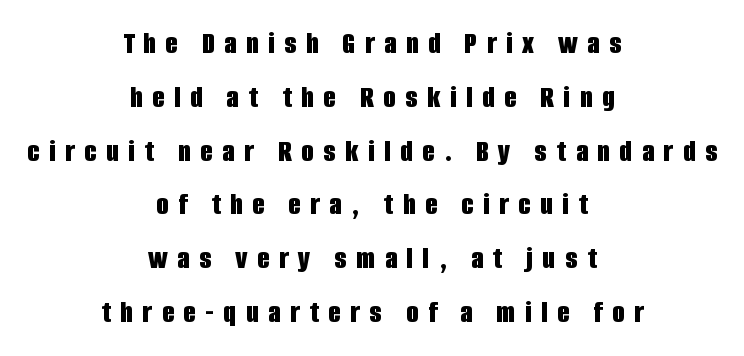
{"serif": "no", "italic": "no", "bold": "yes", "weight": "bold", "width": "condensed", "stroke_contrast": "low", "x_height": "large", "monospaced": "no", "underline": "no", "align": "center", "line_spacing": "normal", "line_spacing_ratio": 1.68, "letter_spacing": "wide", "letter_spacing_em": 0.3, "glyph_px": 32}
